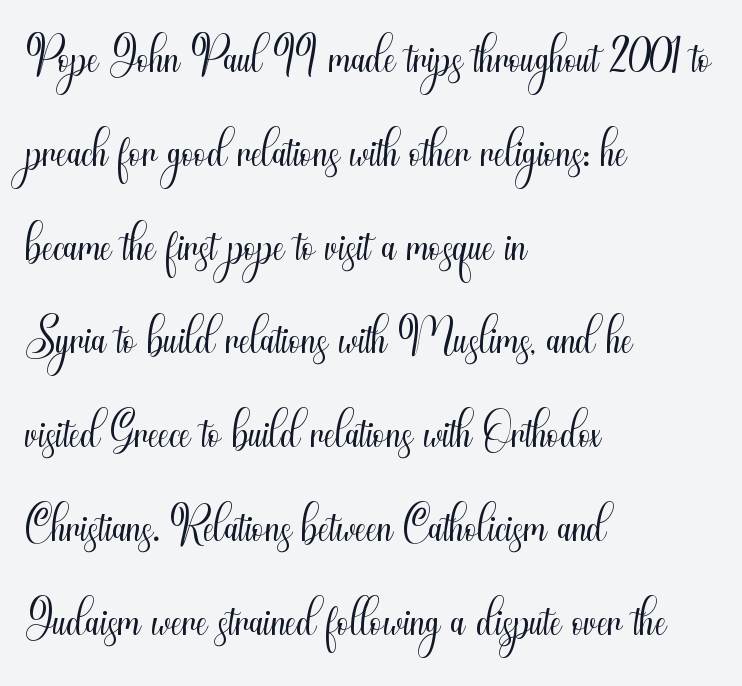
{"serif": "no", "bold": "no", "weight": "light", "width": "condensed", "stroke_contrast": "medium", "x_height": "small", "monospaced": "no", "underline": "no", "align": "left", "line_spacing": "normal", "line_spacing_ratio": 1.34, "letter_spacing": "normal", "letter_spacing_em": 0.0, "glyph_px": 70}
